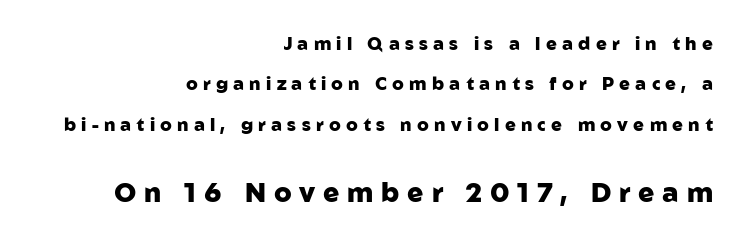
{"italic": "no", "bold": "yes", "underline": "no", "align": "right", "line_spacing": "loose", "line_spacing_ratio": 2.24, "letter_spacing": "wide", "letter_spacing_em": 0.29, "larger_block": "second", "size_ratio": 1.5, "glyph_px": 27}
